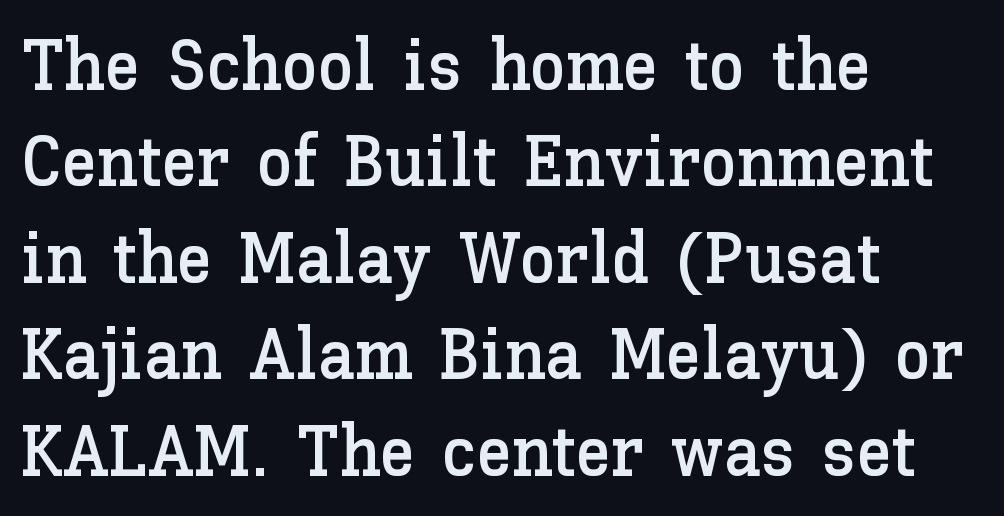
{"italic": "no", "width": "normal", "stroke_contrast": "low", "x_height": "medium", "monospaced": "no", "underline": "no", "align": "left", "line_spacing": "normal", "line_spacing_ratio": 1.34, "letter_spacing": "normal", "letter_spacing_em": 0.0, "glyph_px": 72}
